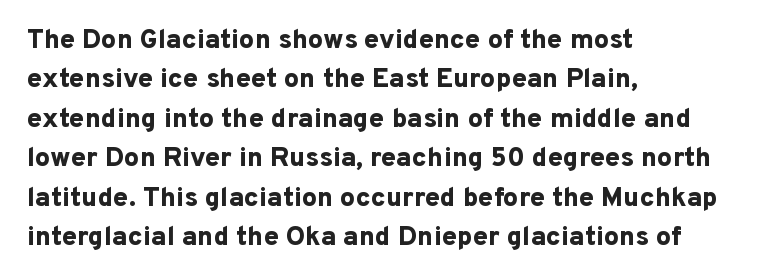
The image shows 27 px bold type, upright; set left-aligned, normal line spacing (1.46x), normal letter spacing, not underlined.
